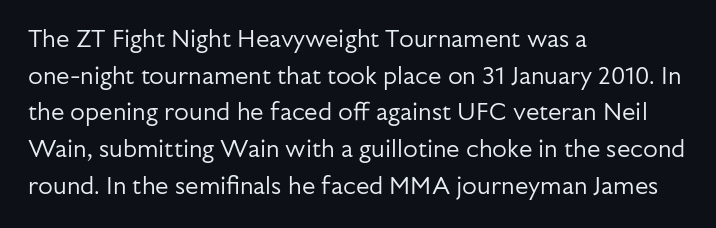
{"italic": "no", "bold": "no", "underline": "no", "align": "left", "line_spacing": "normal", "line_spacing_ratio": 1.53, "letter_spacing": "normal", "letter_spacing_em": 0.0, "glyph_px": 24}
